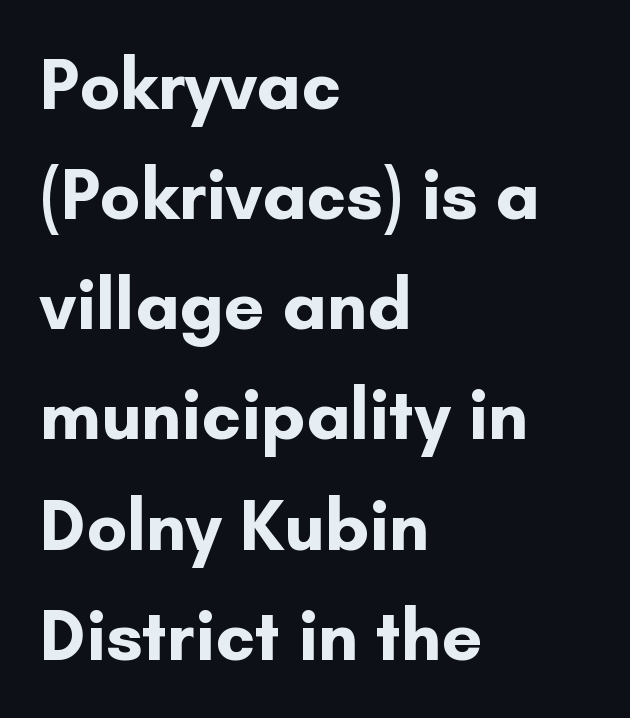
This sample has the flowing, uneven cadence of proportional lettering. The font's upright variant was chosen for this text. The glyphs are unaccompanied by any horizontal stroke below them. Rows of type keep a routine distance in the vertical direction. You could call the tracking neutral — neither tight nor loose. Line starts are locked; line ends wander.
